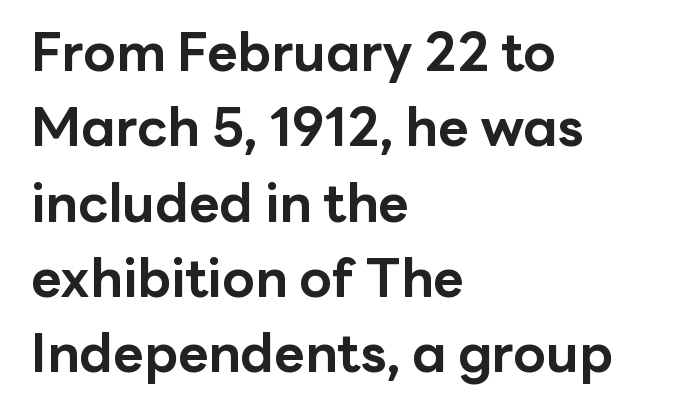
The image shows 53 px bold sans-serif type, upright; set left-aligned, normal line spacing (1.42x), normal letter spacing, not underlined; low stroke contrast and a medium x-height.
